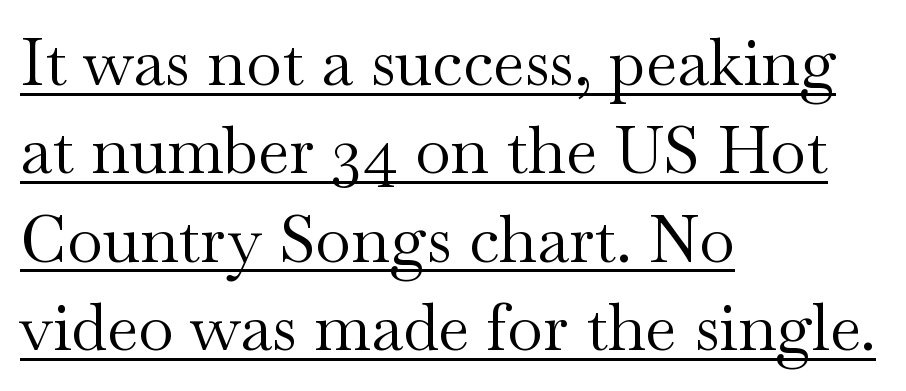
{"serif": "yes", "italic": "no", "bold": "no", "weight": "regular", "width": "wide", "stroke_contrast": "medium", "x_height": "small", "monospaced": "no", "underline": "yes", "align": "left", "line_spacing": "normal", "line_spacing_ratio": 1.36, "letter_spacing": "normal", "letter_spacing_em": 0.0, "glyph_px": 65}
